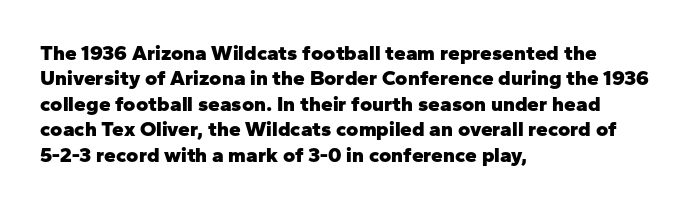
The gaps between neighbouring characters are ordinary and unremarkable. Heavy, bold letterforms. Posture: straight, roman, zero tilt. Caption: multi-line text, flush left, ragged right. Clear beneath every line of the passage.
